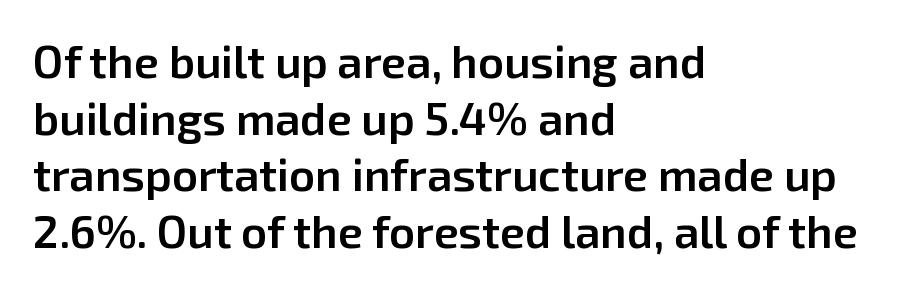
Anything drawn beneath the words? Only blank space. Italic: no, the glyphs are upright roman. The letters are semibold — heavier than regular but short of a full bold. Here the designer chose a conventional face with non-uniform glyph widths. The rows are spaced the way most documents space them. The compositor pushed each line to the left boundary.
